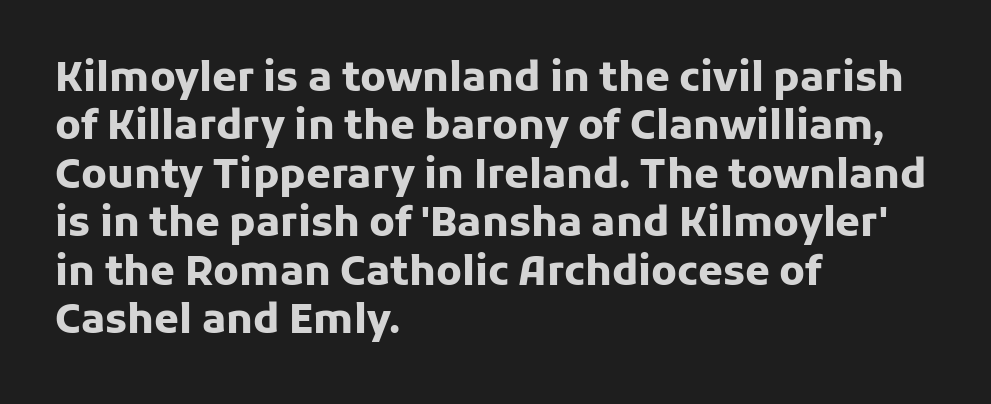
The image shows 40 px heavy sans-serif type, upright; set left-aligned, line spacing 1.21x, normal letter spacing, not underlined; low stroke contrast and a medium x-height.
